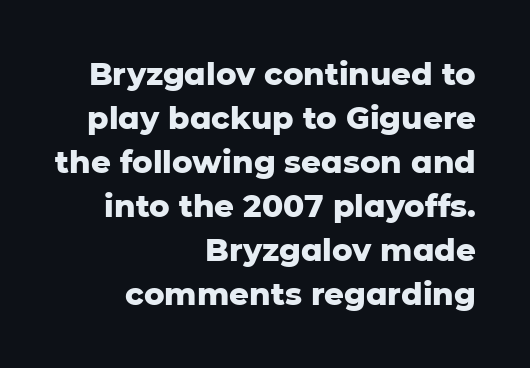
These lines are composed in type without serifs. Set as a true bold cut, around the 700 mark. All the whitespace from short lines collects on the left. Ascenders rise straight up at ninety degrees.
